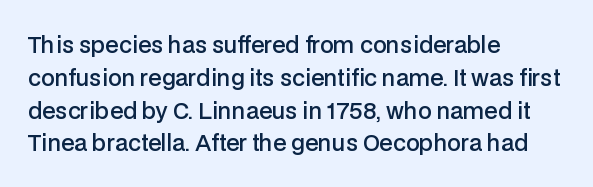
{"italic": "no", "bold": "semi", "underline": "no", "align": "left", "line_spacing": "normal", "line_spacing_ratio": 1.49, "letter_spacing": "normal", "letter_spacing_em": 0.0, "glyph_px": 22}
